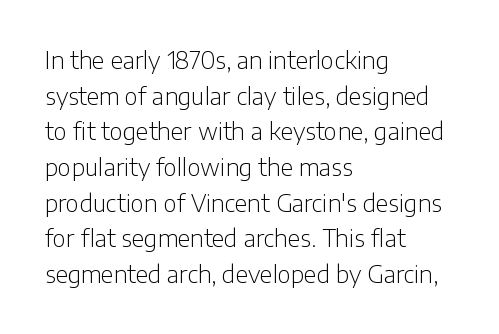
Baseline-to-baseline distance is the conventional proportion of letter height. The passage is arranged the way most books set body copy — flush left. The glyphs are unaccompanied by any horizontal stroke below them. The gaps between neighbouring characters are ordinary and unremarkable.
